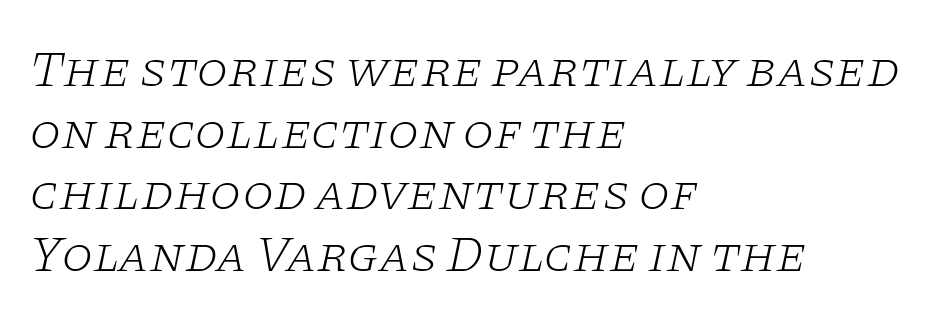
{"serif": "yes", "italic": "yes", "lean": "right", "slant_degrees": 11, "bold": "no", "weight": "light", "width": "wide", "stroke_contrast": "low", "x_height": "large", "monospaced": "no", "underline": "no", "align": "left", "line_spacing_ratio": 1.21, "letter_spacing": "normal", "letter_spacing_em": 0.0, "glyph_px": 51}
